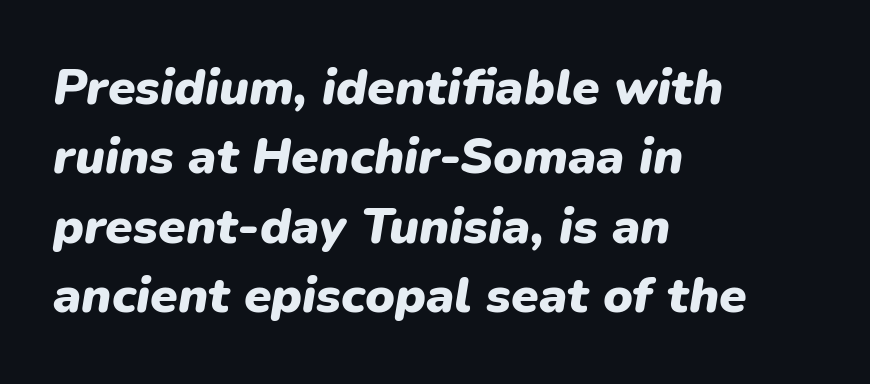
Plain, unruled lines of type. Looks like regular typesetting: each glyph gets only the width it needs. The font's italic variant was chosen for this text. Caption: standard tracking, unaltered. Casual observation: everything's shoved over to the left.
